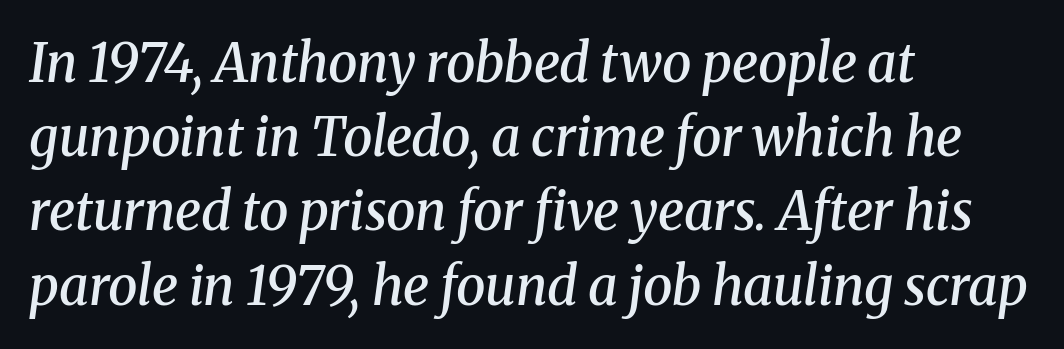
Q: Is the text bold? A: Semi-bold.
Q: Is the text italic (slanted)? A: Yes, it leans right by about 8 degrees.
Q: Is the typeface a serif or a sans-serif typeface? A: Serif.
Q: Is the text underlined? A: No.
Q: How is the paragraph aligned? A: Left-aligned.
Q: Is the spacing between letters normal or unusually wide? A: Normal.
Q: Is the spacing between lines tight, normal or loose? A: Normal.
Q: Width (condensed, normal, or wide)? A: Normal.
Q: Stroke contrast? A: Medium.
Q: x-height? A: Medium.
Q: Monospaced? A: No.
